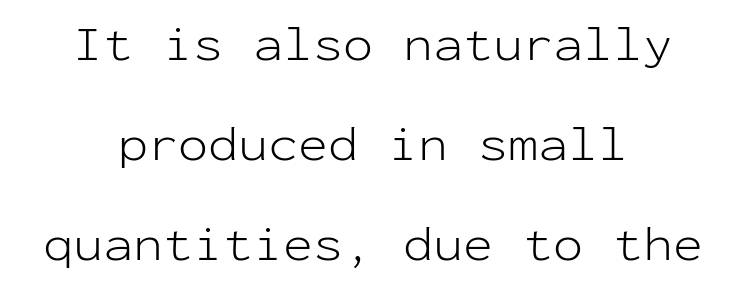
{"serif": "no", "italic": "no", "bold": "no", "weight": "light", "width": "normal", "stroke_contrast": "low", "x_height": "medium", "monospaced": "yes", "underline": "no", "align": "center", "line_spacing": "loose", "line_spacing_ratio": 2.0, "letter_spacing": "normal", "letter_spacing_em": 0.0, "glyph_px": 50}
